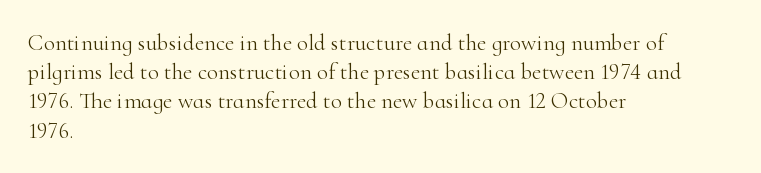
Q: Is the text bold? A: No.
Q: Is the text italic (slanted)? A: No, it is upright.
Q: Is the text underlined? A: No.
Q: How is the paragraph aligned? A: Left-aligned.
Q: Is the spacing between letters normal or unusually wide? A: Normal.
Q: Is the spacing between lines tight, normal or loose? A: Normal.
